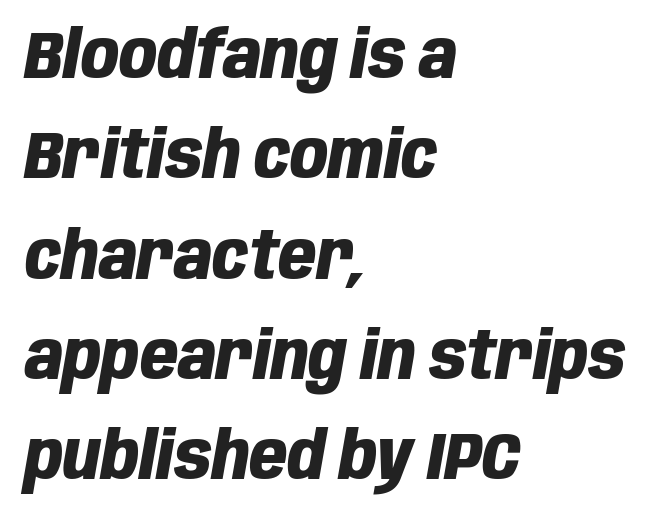
Q: Is the text bold? A: Yes.
Q: Is the text italic (slanted)? A: Yes, it leans right by about 10 degrees.
Q: Is the text underlined? A: No.
Q: How is the paragraph aligned? A: Left-aligned.
Q: Is the spacing between letters normal or unusually wide? A: Normal.
Q: Is the spacing between lines tight, normal or loose? A: Normal.
Q: Width (condensed, normal, or wide)? A: Condensed.
Q: Stroke contrast? A: Low.
Q: x-height? A: Large.
Q: Monospaced? A: No.
